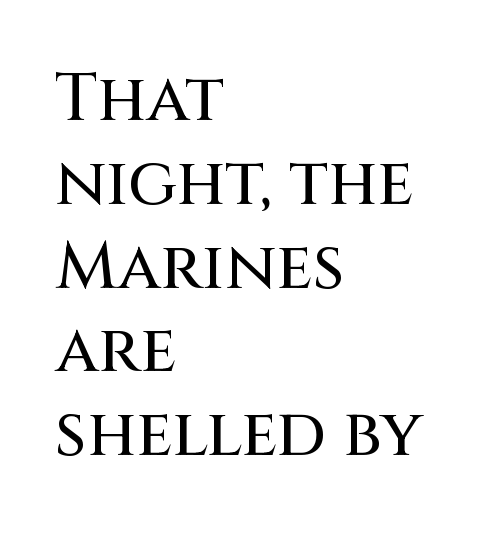
The image shows 66 px sans-serif type, upright; set left-aligned, normal line spacing (1.27x), normal letter spacing, not underlined; medium stroke contrast and a large x-height.
